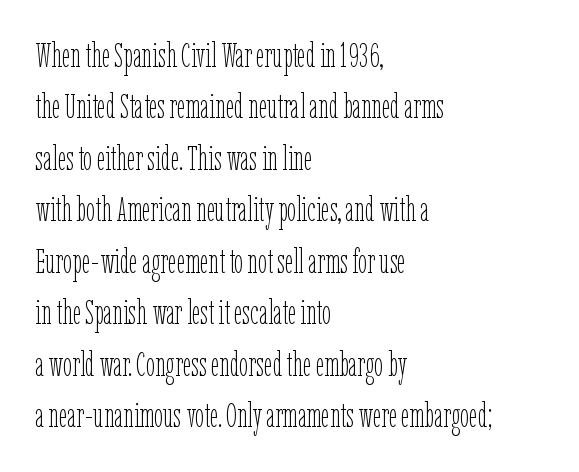
This is not heavy type; no bold has been used. The compositor pushed each line to the left boundary. Character widths vary here, with narrow letters taking less room than wide ones. Tall strokes in this sample are plumb rather than angled. Check the space under the baseline: it is left empty.
